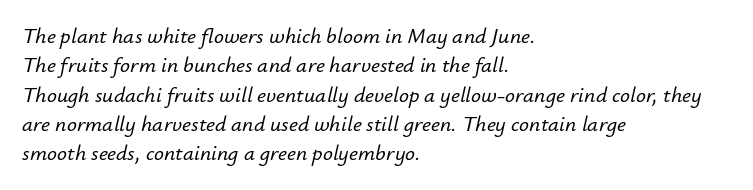
{"italic": "yes", "lean": "right", "slant_degrees": 12, "underline": "no", "align": "left", "line_spacing": "normal", "line_spacing_ratio": 1.33, "letter_spacing": "normal", "letter_spacing_em": 0.0, "glyph_px": 22}
